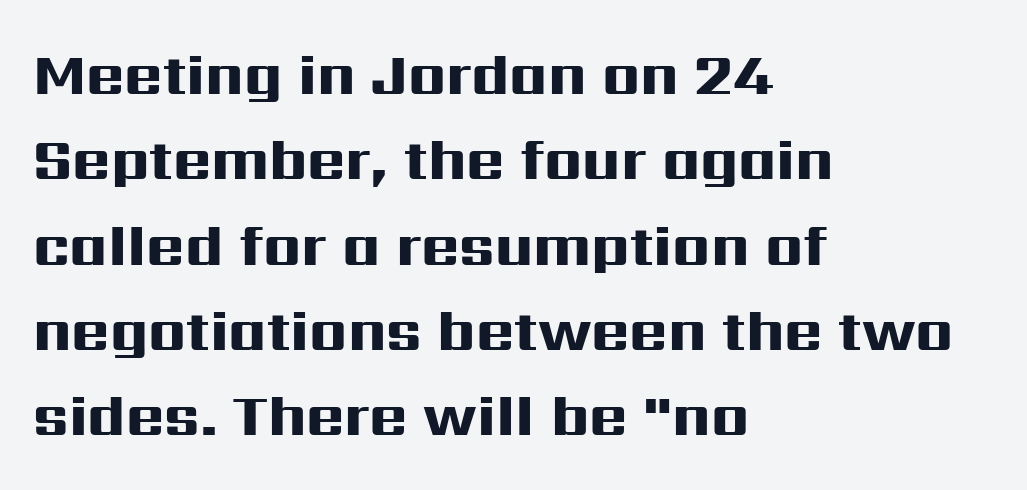
The image shows 58 px heavy, wide sans-serif type, upright; set left-aligned, normal line spacing (1.47x), normal letter spacing, not underlined; high stroke contrast and a medium x-height.
